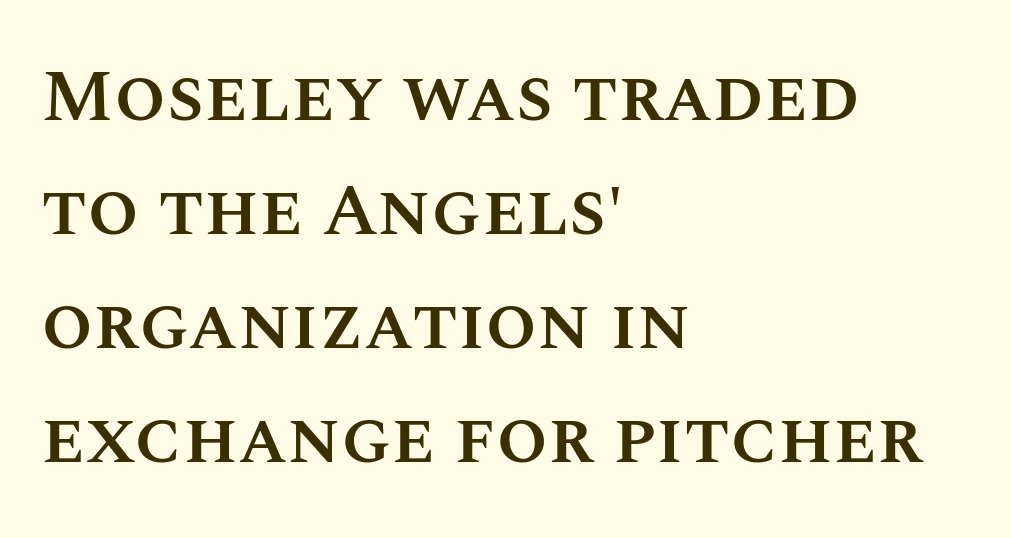
The image shows 74 px semibold type, upright; set left-aligned, normal line spacing (1.54x), normal letter spacing, not underlined; medium stroke contrast and a large x-height.
